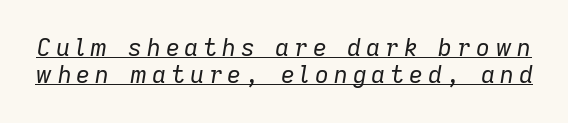
The image shows 24 px text type, italic (leaning right); set tight line spacing (1.13x), unusually wide letter spacing (+0.21 em), underlined.
